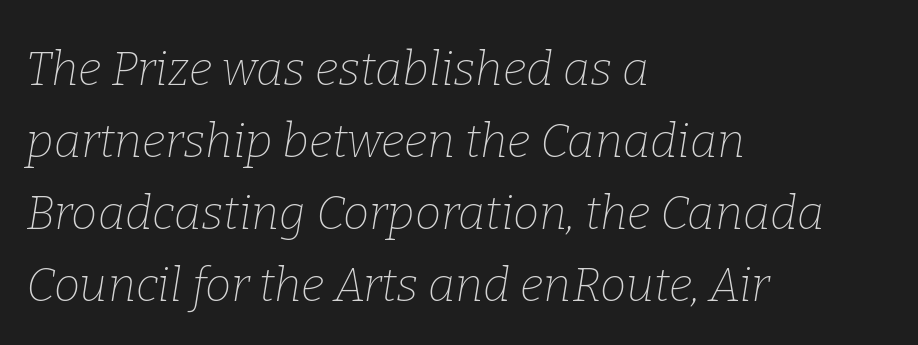
The image shows 47 px thin serif type, italic (leaning right); set left-aligned, normal line spacing (1.53x), normal letter spacing, not underlined; low stroke contrast and a medium x-height.
